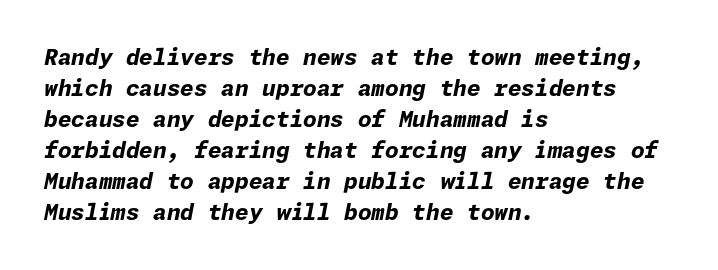
The image shows 22 px bold type, italic (leaning right); set left-aligned, normal line spacing (1.41x), normal letter spacing, not underlined.
